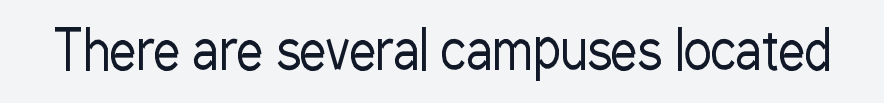
Q: Is the text bold? A: No.
Q: Is the text italic (slanted)? A: No, it is upright.
Q: Is the typeface a serif or a sans-serif typeface? A: Sans-serif.
Q: Is the text underlined? A: No.
Q: Is the spacing between letters normal or unusually wide? A: Normal.
Q: Width (condensed, normal, or wide)? A: Condensed.
Q: Stroke contrast? A: Low.
Q: x-height? A: Medium.
Q: Monospaced? A: No.
